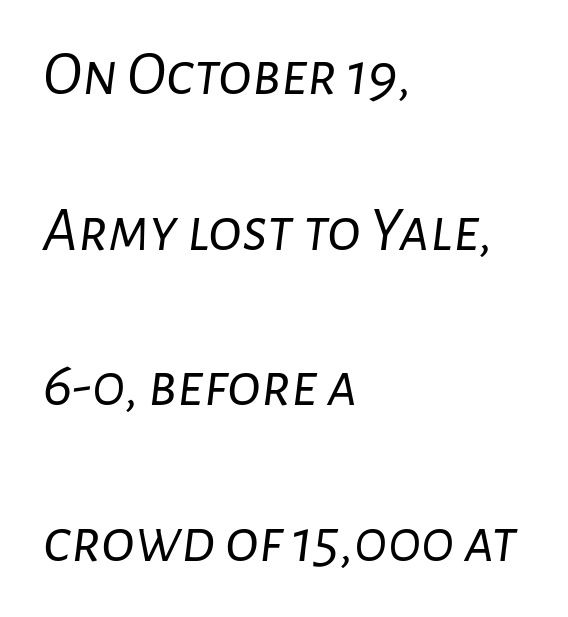
Q: Is the text bold? A: No.
Q: Is the text italic (slanted)? A: Yes, it leans right by about 7 degrees.
Q: Is the text underlined? A: No.
Q: How is the paragraph aligned? A: Left-aligned.
Q: Is the spacing between letters normal or unusually wide? A: Normal.
Q: Is the spacing between lines tight, normal or loose? A: Loose.
Q: Width (condensed, normal, or wide)? A: Normal.
Q: Stroke contrast? A: Low.
Q: x-height? A: Medium.
Q: Monospaced? A: No.
